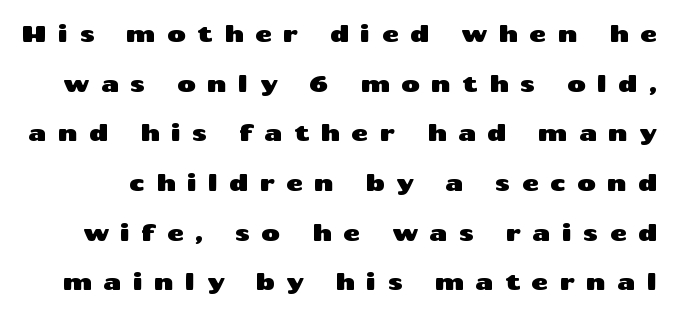
{"italic": "no", "underline": "no", "line_spacing": "loose", "line_spacing_ratio": 2.16, "letter_spacing": "wide", "letter_spacing_em": 0.49, "glyph_px": 23}
